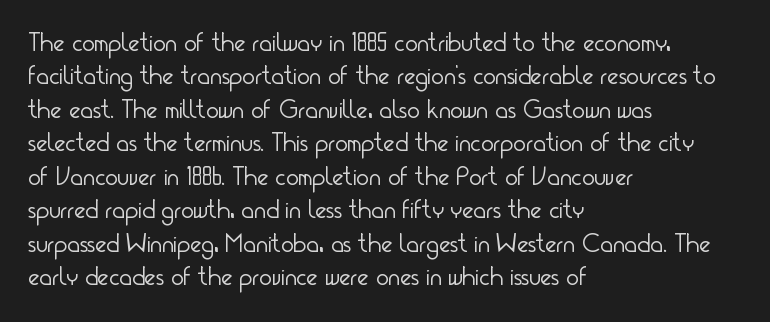
Q: Is the text bold? A: No.
Q: Is the text italic (slanted)? A: No, it is upright.
Q: Is the text underlined? A: No.
Q: How is the paragraph aligned? A: Left-aligned.
Q: Is the spacing between letters normal or unusually wide? A: Normal.
